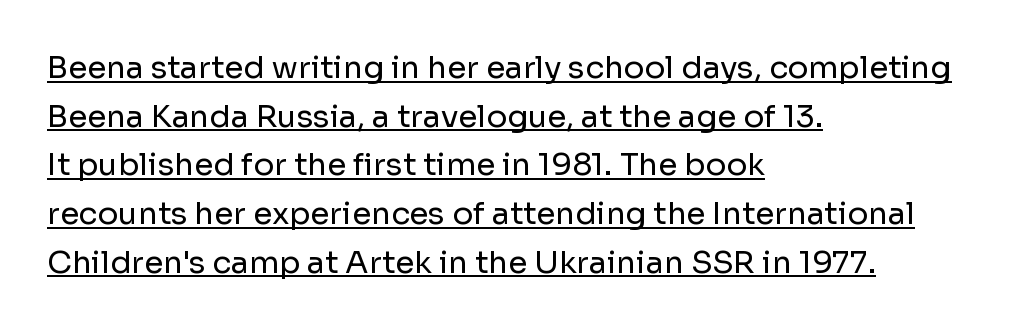
{"serif": "no", "italic": "no", "bold": "no", "weight": "regular", "width": "normal", "stroke_contrast": "low", "x_height": "medium", "monospaced": "no", "underline": "yes", "align": "left", "line_spacing": "normal", "line_spacing_ratio": 1.57, "letter_spacing": "normal", "letter_spacing_em": 0.0, "glyph_px": 31}
